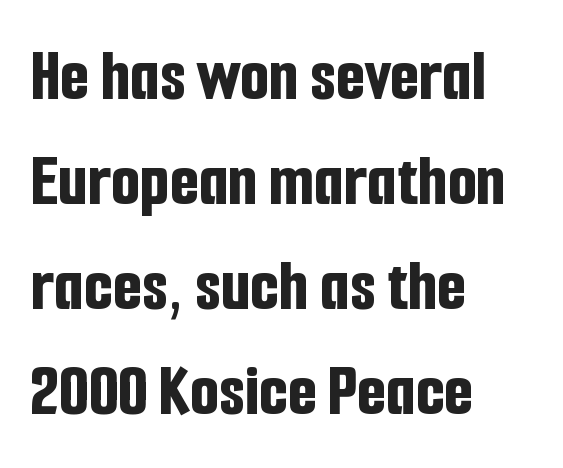
{"serif": "no", "italic": "no", "bold": "yes", "weight": "bold", "width": "condensed", "stroke_contrast": "low", "x_height": "medium", "monospaced": "no", "underline": "no", "align": "left", "line_spacing": "normal", "line_spacing_ratio": 1.4, "letter_spacing": "normal", "letter_spacing_em": 0.0, "glyph_px": 75}
